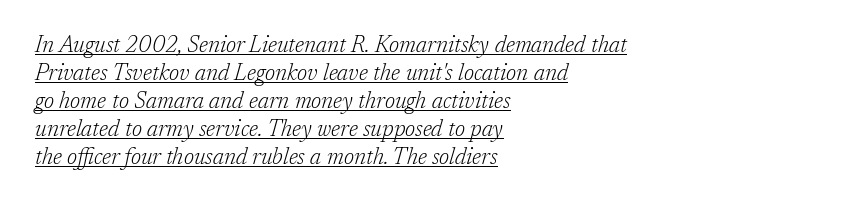
Q: Is the text bold? A: No.
Q: Is the text italic (slanted)? A: Yes, it leans right by about 17 degrees.
Q: Is the text underlined? A: Yes.
Q: How is the paragraph aligned? A: Left-aligned.
Q: Is the spacing between letters normal or unusually wide? A: Normal.
